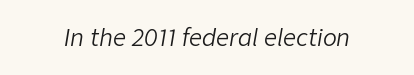
{"italic": "yes", "lean": "right", "slant_degrees": 9, "bold": "no", "underline": "no", "letter_spacing": "normal", "letter_spacing_em": 0.0, "glyph_px": 23}
